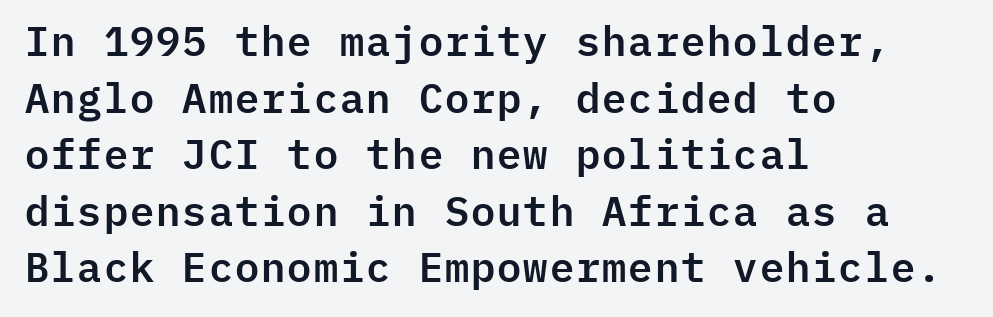
{"serif": "no", "italic": "no", "width": "normal", "stroke_contrast": "low", "x_height": "medium", "monospaced": "yes", "underline": "no", "align": "left", "line_spacing": "normal", "line_spacing_ratio": 1.38, "letter_spacing": "normal", "letter_spacing_em": 0.0, "glyph_px": 41}
